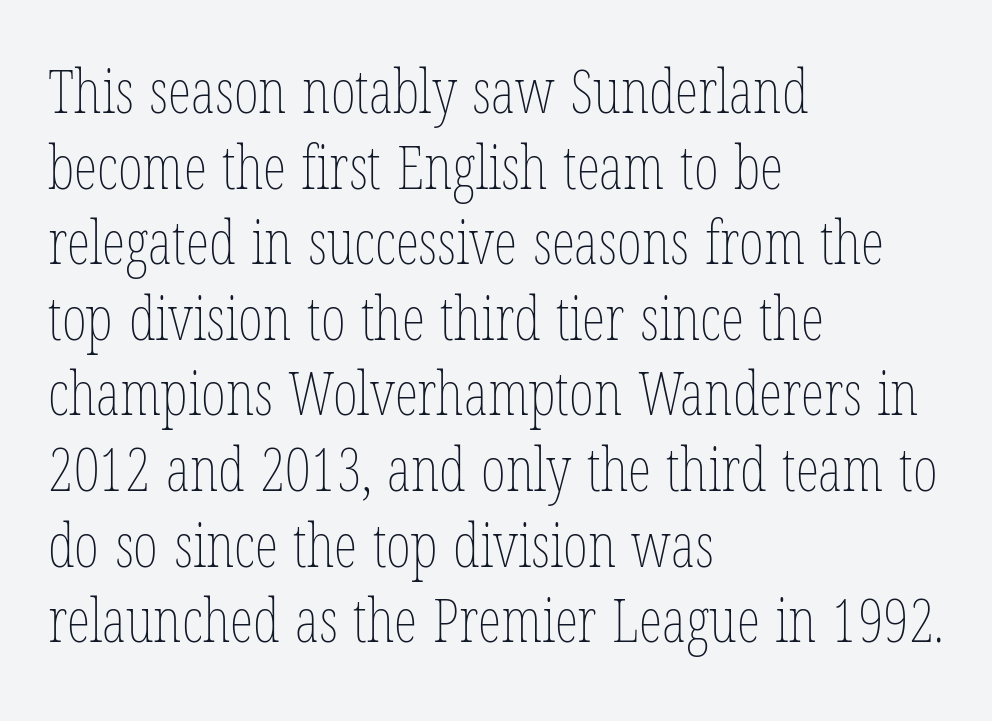
Q: Is the text bold? A: No.
Q: Is the text italic (slanted)? A: No, it is upright.
Q: Is the text underlined? A: No.
Q: How is the paragraph aligned? A: Left-aligned.
Q: Is the spacing between letters normal or unusually wide? A: Normal.
Q: Is the spacing between lines tight, normal or loose? A: Normal.
Q: Width (condensed, normal, or wide)? A: Condensed.
Q: Stroke contrast? A: Low.
Q: x-height? A: Medium.
Q: Monospaced? A: No.
